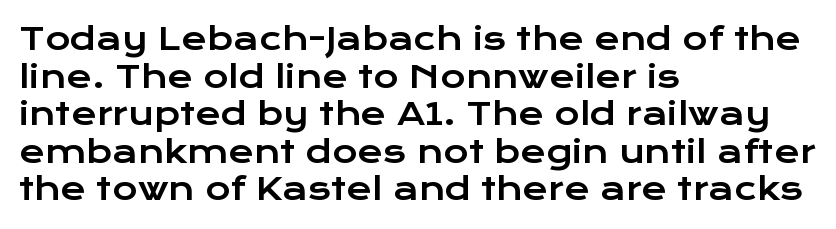
The image shows 31 px wide sans-serif type, upright; set left-aligned, line spacing 1.21x, normal letter spacing, not underlined; low stroke contrast and a medium x-height.
